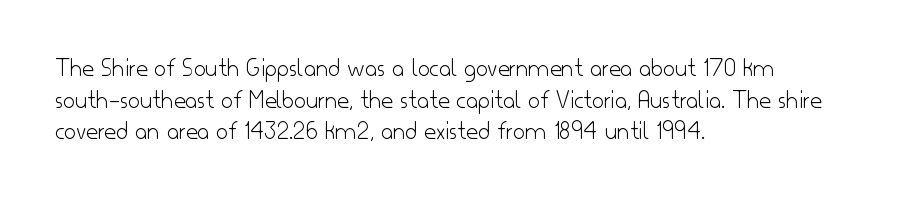
Nope, not italic — everything's standing straight. The font is comparable to plain body text, perhaps lighter. Inter-character spacing is left at the font's built-in metrics. The zone under the glyphs is completely vacant. These lines are set flush left with a ragged right edge.
